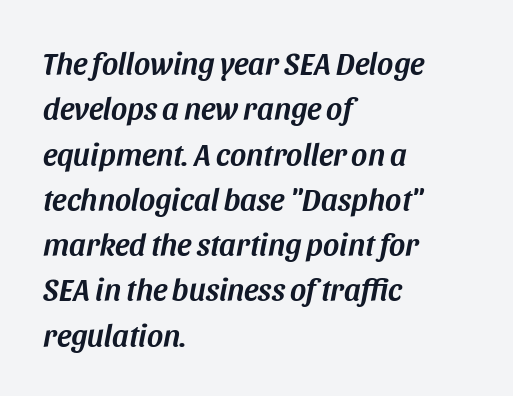
Q: Is the text italic (slanted)? A: Yes, it leans right by about 11 degrees.
Q: Is the text underlined? A: No.
Q: How is the paragraph aligned? A: Left-aligned.
Q: Is the spacing between letters normal or unusually wide? A: Normal.
Q: Is the spacing between lines tight, normal or loose? A: Normal.
Q: Width (condensed, normal, or wide)? A: Normal.
Q: Stroke contrast? A: Medium.
Q: x-height? A: Large.
Q: Monospaced? A: No.
